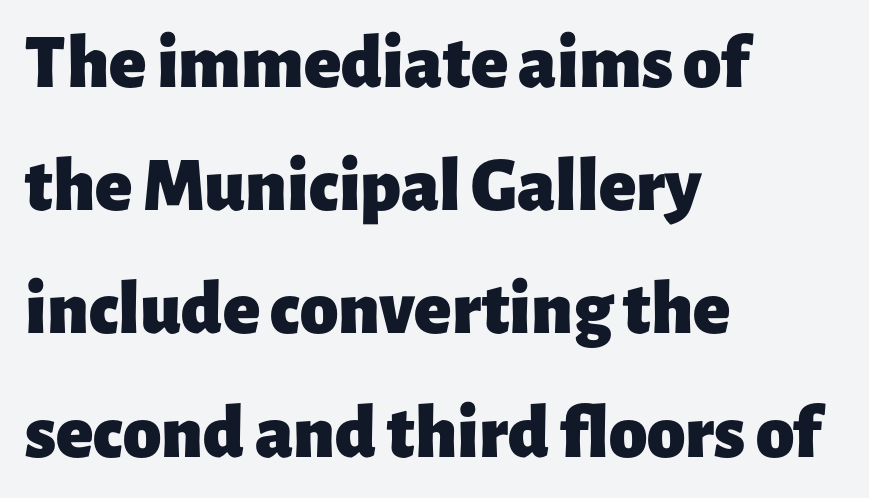
{"serif": "no", "italic": "no", "bold": "yes", "weight": "heavy", "width": "normal", "stroke_contrast": "low", "x_height": "medium", "monospaced": "no", "underline": "no", "align": "left", "line_spacing": "normal", "line_spacing_ratio": 1.6, "letter_spacing": "normal", "letter_spacing_em": 0.0, "glyph_px": 77}
